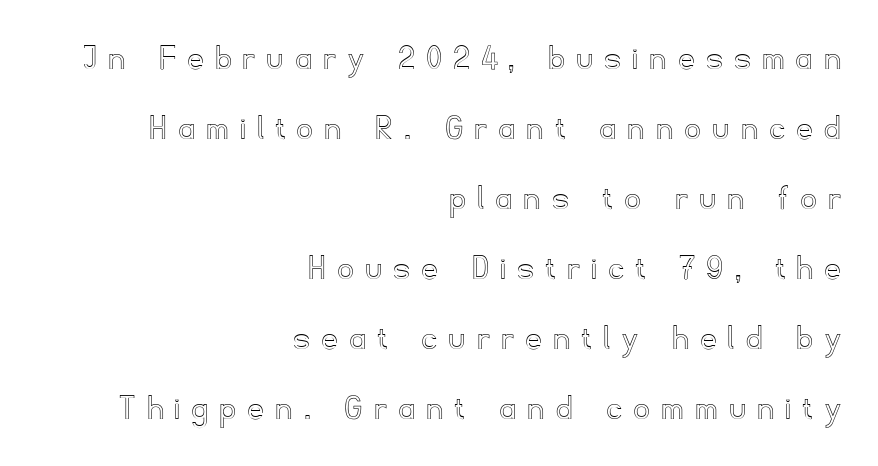
Q: Is the text italic (slanted)? A: No, it is upright.
Q: Is the text underlined? A: No.
Q: How is the paragraph aligned? A: Right-aligned.
Q: Is the spacing between letters normal or unusually wide? A: Unusually wide.
Q: Width (condensed, normal, or wide)? A: Normal.
Q: x-height? A: Small.
Q: Monospaced? A: No.
